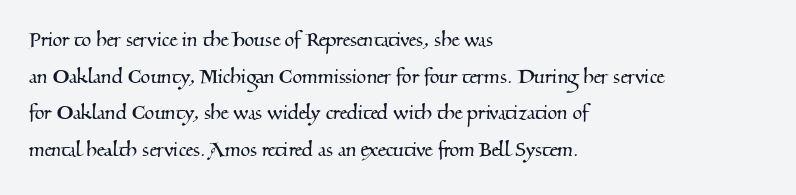
The image shows 25 px text type; set left-aligned, normal line spacing (1.47x), normal letter spacing, not underlined.
